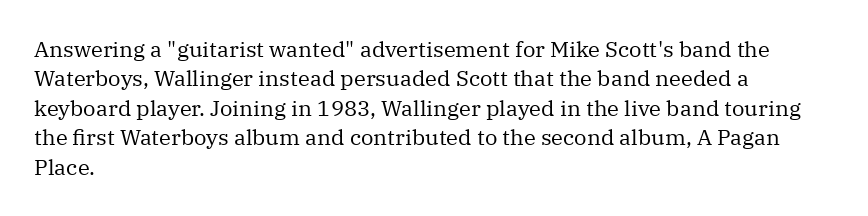
Q: Is the text bold? A: No.
Q: Is the text italic (slanted)? A: No, it is upright.
Q: Is the text underlined? A: No.
Q: How is the paragraph aligned? A: Left-aligned.
Q: Is the spacing between letters normal or unusually wide? A: Normal.
Q: Is the spacing between lines tight, normal or loose? A: Normal.
